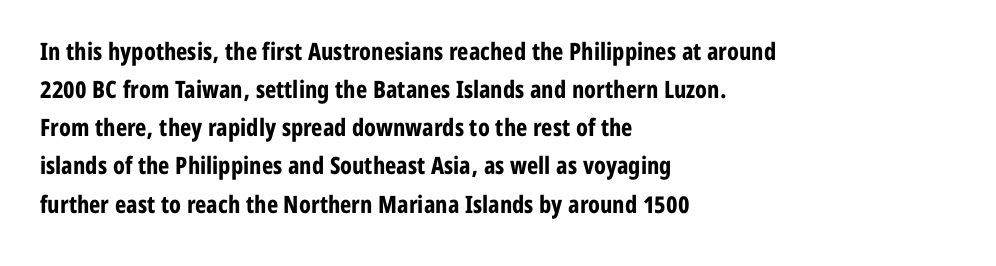
Any mark beneath the type? The region is blank. The letters stand upright; this is a roman face. The type is set solid horizontally, with unmodified tracking. Which margin do the lines hug? The left one — the right edge is uneven. The rendering uses a bold face; every stroke is thick and dark.
